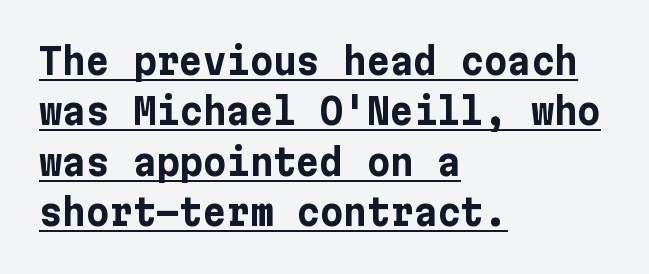
Words appear dense and cohesive because spacing is normal. The leading is moderate, giving the passage an even texture. Stroke thickness is high; the sample reads as a true bold. Has an underline been added? It has. The paragraph shown leans on its left margin. Nope, no serifs anywhere on these letters.
